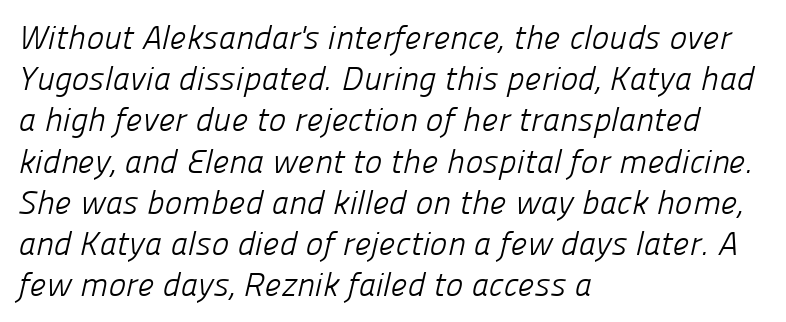
The image shows 33 px light sans-serif type; set left-aligned, normal line spacing (1.25x), normal letter spacing, not underlined; low stroke contrast and a medium x-height.
